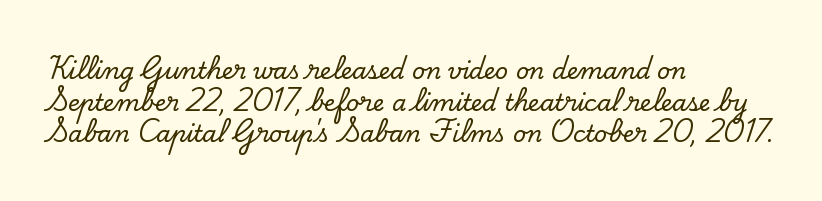
The letterforms sit shoulder to shoulder at normal distance. The paragraph has a hard left edge and a soft right edge. A clean baseline with only descenders dipping below it.
